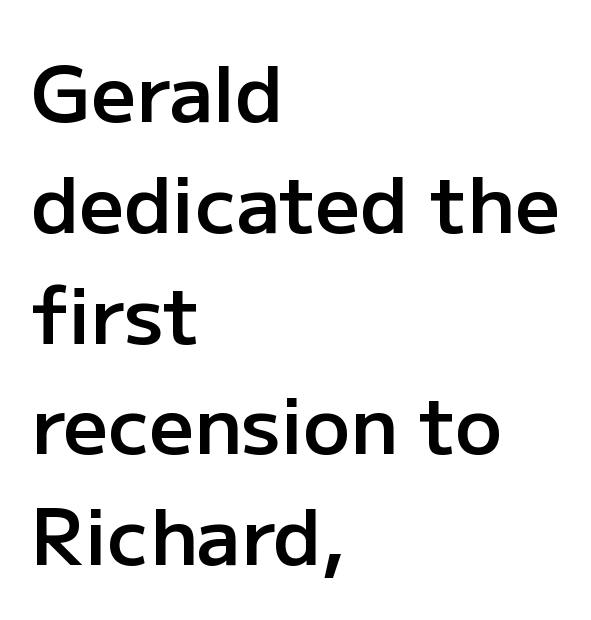
Q: Is the text bold? A: Semi-bold.
Q: Is the text italic (slanted)? A: No, it is upright.
Q: Is the typeface a serif or a sans-serif typeface? A: Sans-serif.
Q: Is the text underlined? A: No.
Q: How is the paragraph aligned? A: Left-aligned.
Q: Is the spacing between letters normal or unusually wide? A: Normal.
Q: Is the spacing between lines tight, normal or loose? A: Normal.
Q: Width (condensed, normal, or wide)? A: Normal.
Q: Stroke contrast? A: Low.
Q: x-height? A: Medium.
Q: Monospaced? A: No.
